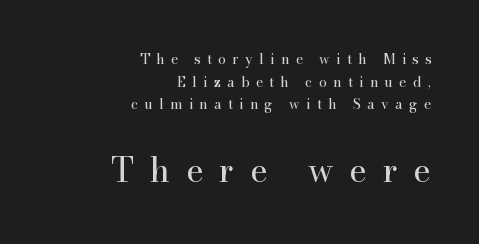
The image shows 34 px regular-weight serif type, upright; set right-aligned, normal line spacing (1.61x), unusually wide letter spacing (+0.46 em), not underlined; the second (bottom) block is 2.43x larger; high stroke contrast and a small x-height.
